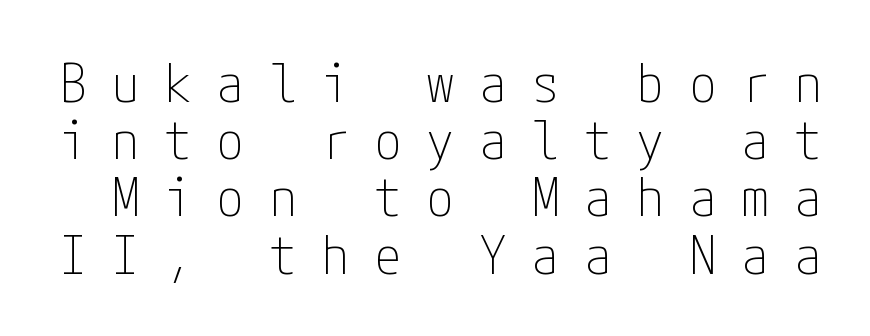
Rendered with straight, roman letterforms. The line-height multiplier appears low, near solid setting. The space directly below the letters is spotless. Here the glyphs are tracked loosely, breaking word shapes into spaced letters. Summary of weight: not heavy and not bold.
